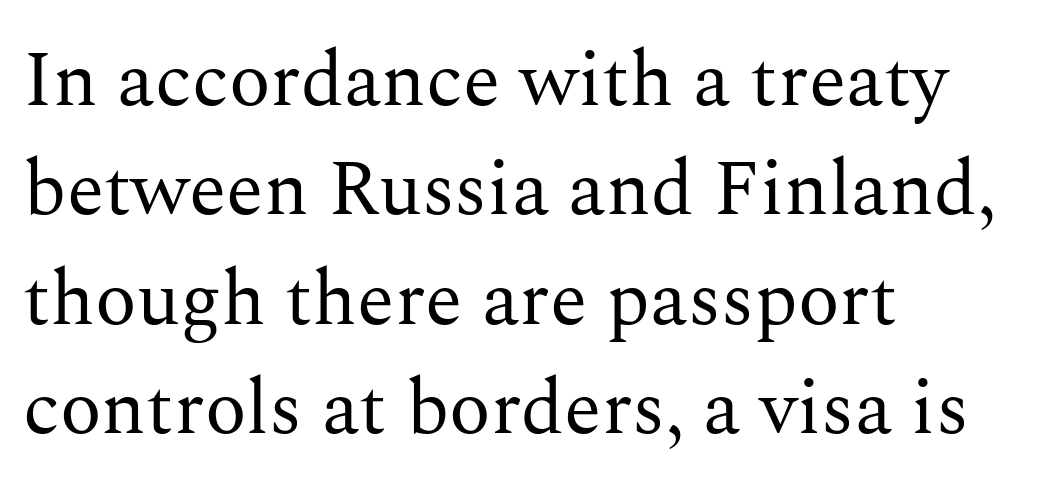
The strokes are not fattened; the text isn't bold. The letters advance in unequal steps, a hallmark of proportional type. Tracking value appears to be zero — textbook default spacing. Notice how the passage keeps a crisp vertical edge on the left only.
